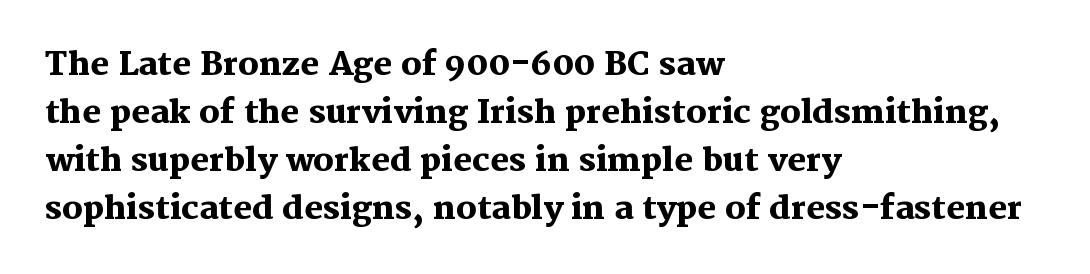
{"serif": "yes", "italic": "no", "bold": "yes", "weight": "heavy", "width": "normal", "stroke_contrast": "medium", "x_height": "medium", "monospaced": "no", "underline": "no", "align": "left", "line_spacing": "normal", "line_spacing_ratio": 1.5, "letter_spacing": "normal", "letter_spacing_em": 0.0, "glyph_px": 32}
